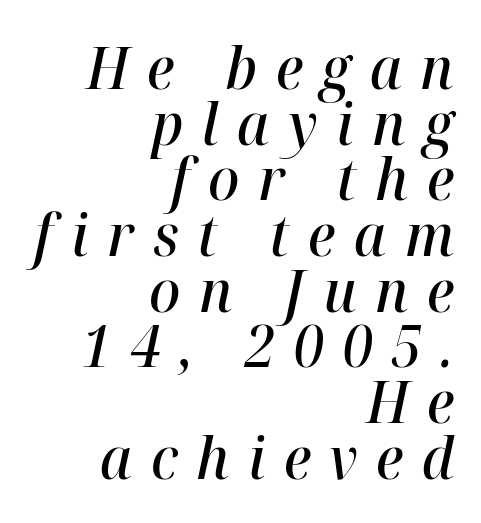
Q: Is the text bold? A: Semi-bold.
Q: Is the text italic (slanted)? A: Yes, it leans right by about 12 degrees.
Q: Is the text underlined? A: No.
Q: How is the paragraph aligned? A: Right-aligned.
Q: Is the spacing between letters normal or unusually wide? A: Unusually wide.
Q: Is the spacing between lines tight, normal or loose? A: Tight.
Q: Width (condensed, normal, or wide)? A: Normal.
Q: Stroke contrast? A: High.
Q: x-height? A: Medium.
Q: Monospaced? A: No.
